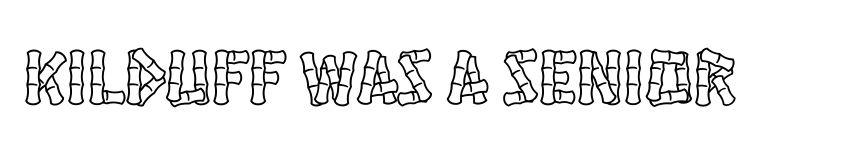
The image shows 79 px condensed type, upright; set normal letter spacing, not underlined; a large x-height.
